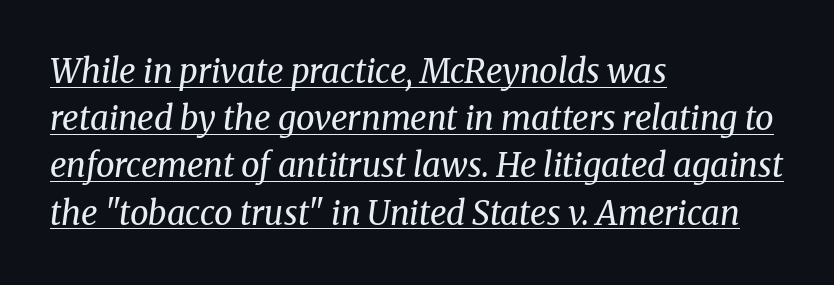
{"serif": "yes", "italic": "yes", "lean": "right", "slant_degrees": 8, "bold": "no", "weight": "regular", "width": "normal", "stroke_contrast": "medium", "x_height": "medium", "monospaced": "no", "underline": "yes", "align": "left", "line_spacing": "normal", "line_spacing_ratio": 1.43, "letter_spacing": "normal", "letter_spacing_em": 0.0, "glyph_px": 33}
